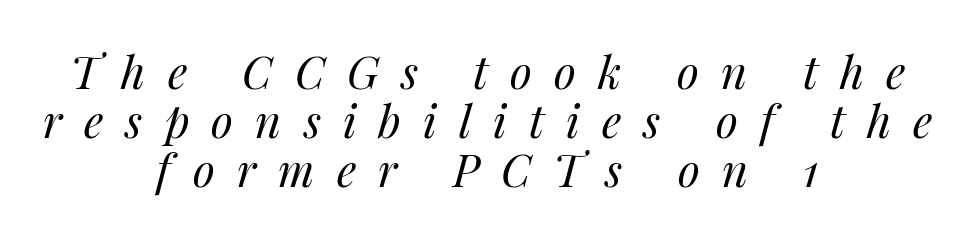
{"italic": "yes", "lean": "right", "slant_degrees": 14, "bold": "no", "weight": "regular", "width": "normal", "stroke_contrast": "medium", "x_height": "medium", "monospaced": "no", "underline": "no", "align": "center", "line_spacing": "tight", "line_spacing_ratio": 1.09, "letter_spacing": "wide", "letter_spacing_em": 0.49, "glyph_px": 45}
